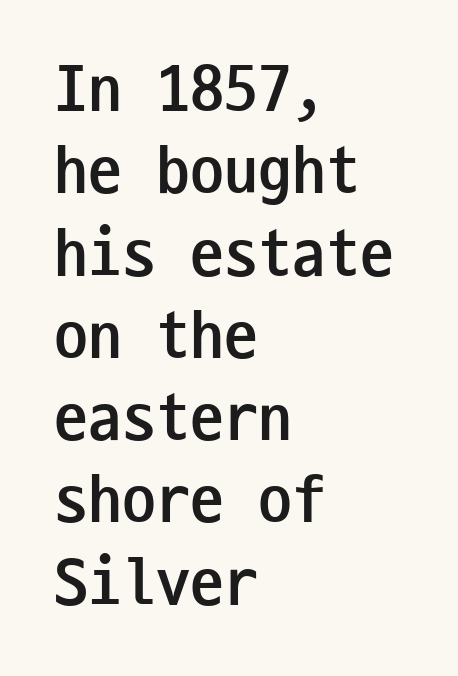
The setting favours the left margin, as ordinary paragraphs usually do. To sum up the face: it is a sans, with no serifs. Compared with typical body copy, the letter spacing here is the same. Style check: upright. In terms of weight, the rendering is a true, heavy bold.
